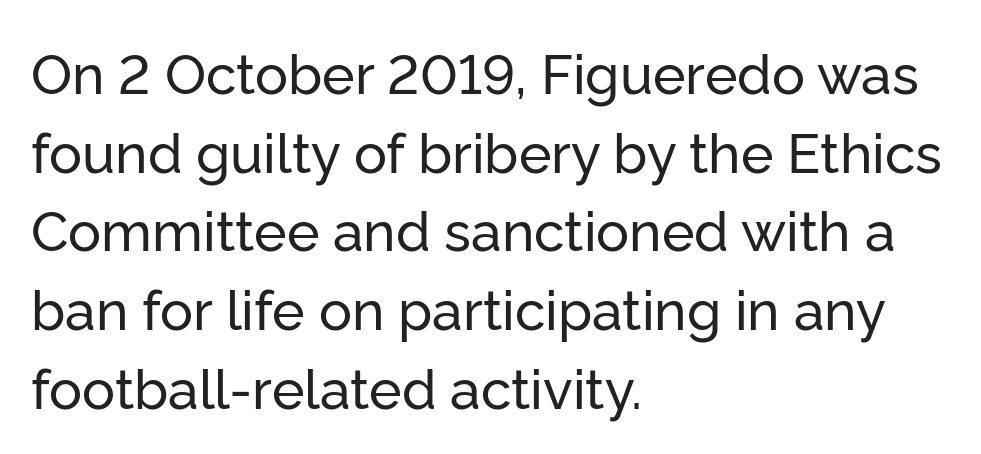
Proportional: the letters do not fall into vertical columns. The face used here is a sans, in the tradition of grotesques and geometrics. Rule under the text: the space is simply empty. Horizontal bands of white between lines are of average thickness. Characters remain perfectly vertical along every line.
